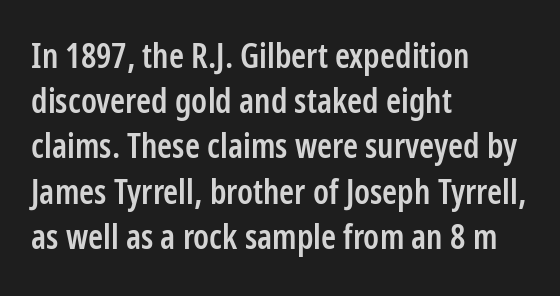
Q: Is the text bold? A: Semi-bold.
Q: Is the text italic (slanted)? A: No, it is upright.
Q: Is the typeface a serif or a sans-serif typeface? A: Sans-serif.
Q: Is the text underlined? A: No.
Q: How is the paragraph aligned? A: Left-aligned.
Q: Is the spacing between letters normal or unusually wide? A: Normal.
Q: Is the spacing between lines tight, normal or loose? A: Normal.
Q: Width (condensed, normal, or wide)? A: Condensed.
Q: Stroke contrast? A: Low.
Q: x-height? A: Medium.
Q: Monospaced? A: No.
